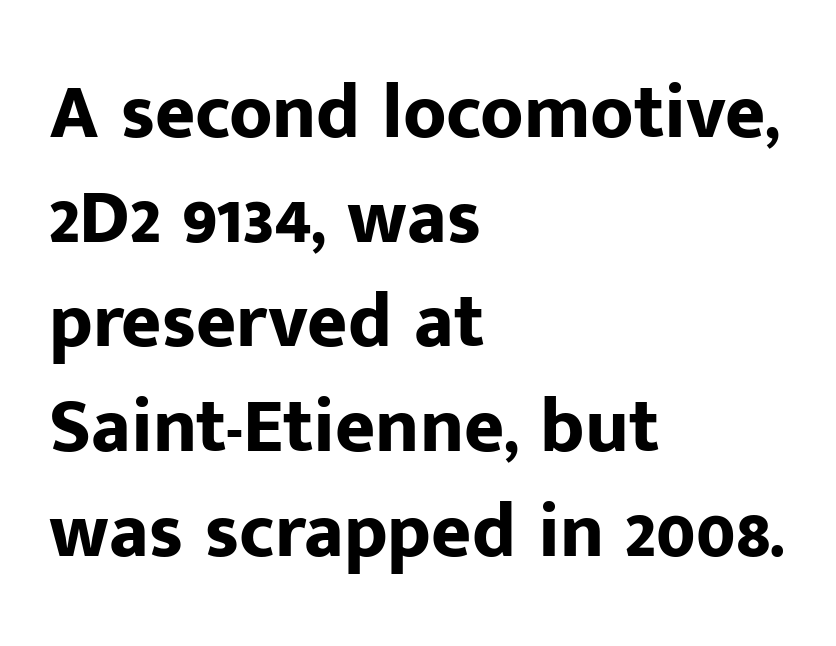
The image shows 77 px bold sans-serif type, upright; set left-aligned, normal line spacing (1.36x), normal letter spacing, not underlined; low stroke contrast and a medium x-height.
